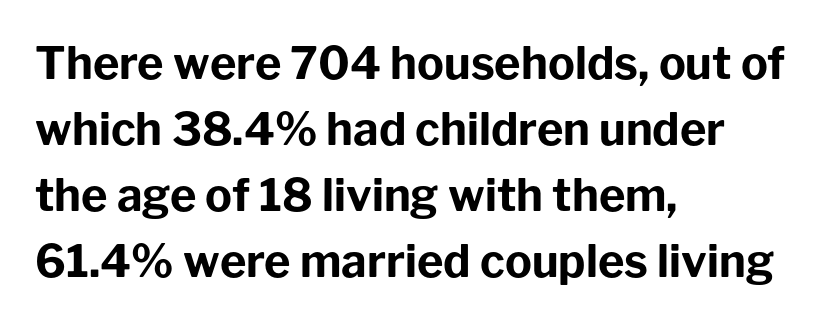
{"serif": "no", "italic": "no", "bold": "yes", "weight": "bold", "width": "normal", "stroke_contrast": "low", "x_height": "medium", "monospaced": "no", "underline": "no", "align": "left", "line_spacing": "normal", "line_spacing_ratio": 1.47, "letter_spacing": "normal", "letter_spacing_em": 0.0, "glyph_px": 45}
